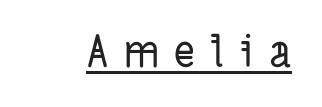
Q: Is the typeface a serif or a sans-serif typeface? A: Sans-serif.
Q: Is the text underlined? A: Yes.
Q: Is the spacing between letters normal or unusually wide? A: Unusually wide.
Q: Width (condensed, normal, or wide)? A: Condensed.
Q: Stroke contrast? A: Low.
Q: x-height? A: Medium.
Q: Monospaced? A: No.
